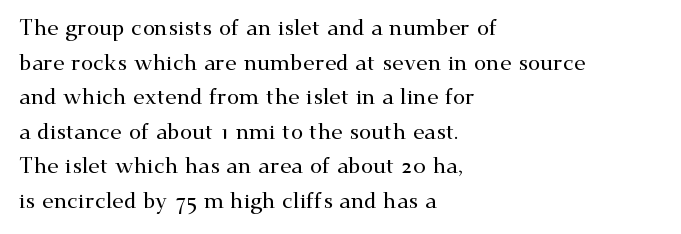
{"italic": "no", "underline": "no", "align": "left", "line_spacing": "normal", "line_spacing_ratio": 1.57, "letter_spacing": "normal", "letter_spacing_em": 0.0, "glyph_px": 22}
